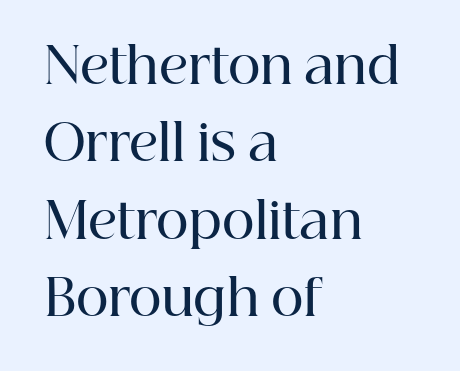
Q: Is the text bold? A: Semi-bold.
Q: Is the text italic (slanted)? A: No, it is upright.
Q: Is the typeface a serif or a sans-serif typeface? A: Serif.
Q: Is the text underlined? A: No.
Q: How is the paragraph aligned? A: Left-aligned.
Q: Is the spacing between letters normal or unusually wide? A: Normal.
Q: Is the spacing between lines tight, normal or loose? A: Normal.
Q: Width (condensed, normal, or wide)? A: Normal.
Q: Stroke contrast? A: High.
Q: x-height? A: Medium.
Q: Monospaced? A: No.
